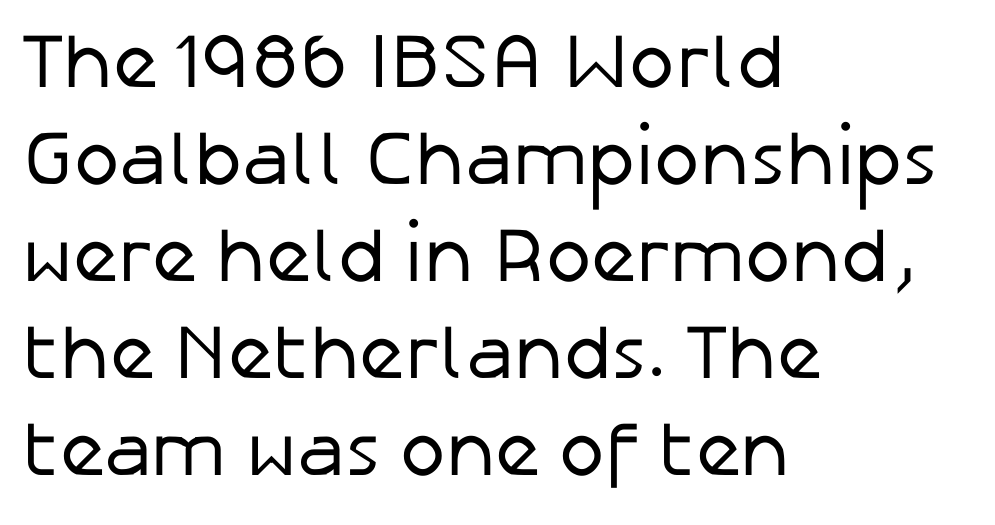
The designer went with a sans here, leaving each stem footless. Successive baselines arrive at the customary interval. Proportional: the letters do not fall into vertical columns. The text block is weighted toward the left margin, trailing off unevenly rightward.
